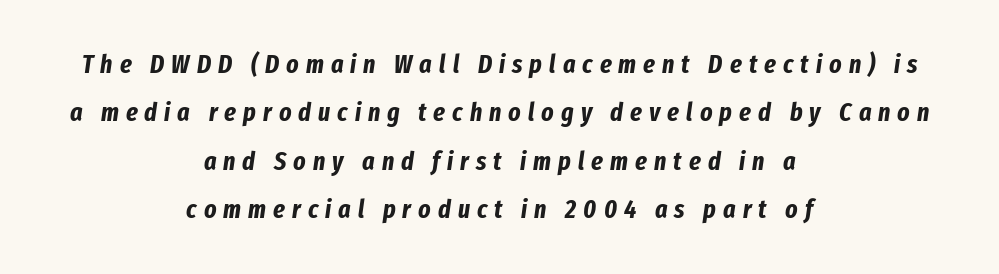
Q: Is the text bold? A: Yes.
Q: Is the text italic (slanted)? A: Yes, it leans right by about 8 degrees.
Q: Is the text underlined? A: No.
Q: How is the paragraph aligned? A: Centered.
Q: Is the spacing between letters normal or unusually wide? A: Unusually wide.
